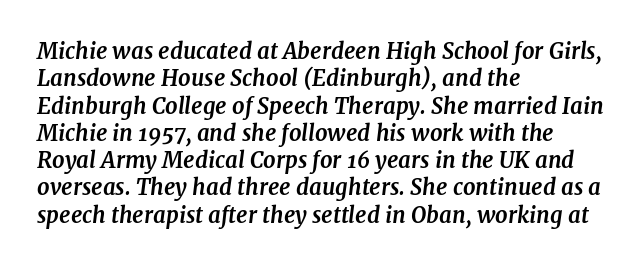
{"italic": "yes", "lean": "right", "slant_degrees": 7, "bold": "yes", "underline": "no", "align": "left", "line_spacing_ratio": 1.24, "letter_spacing": "normal", "letter_spacing_em": 0.0, "glyph_px": 22}
